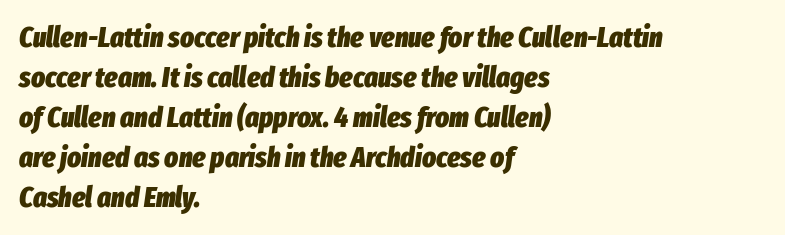
The image shows 29 px heavy, condensed type, italic (leaning right); set left-aligned, normal line spacing (1.38x), normal letter spacing, not underlined; low stroke contrast and a medium x-height.
